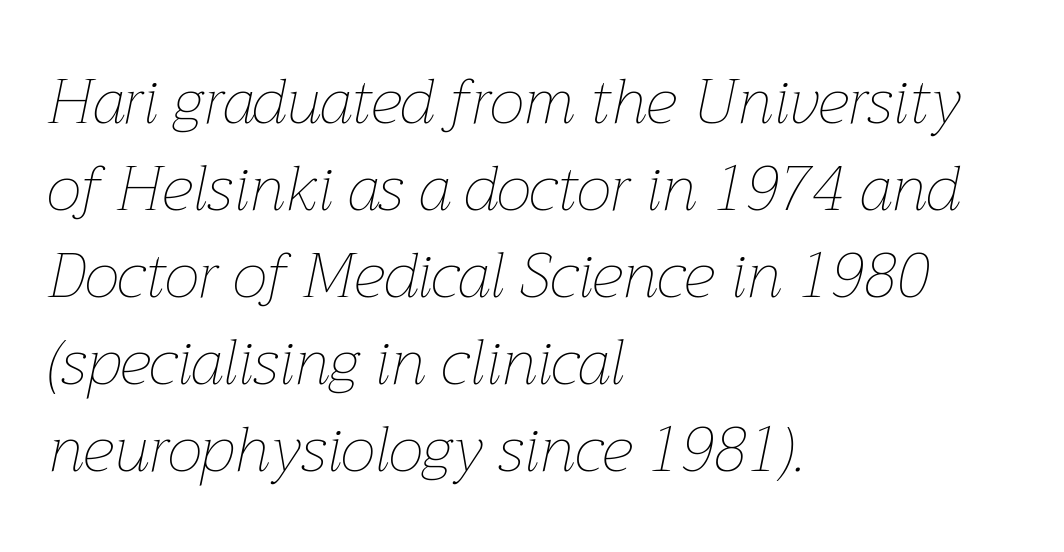
Q: Is the text bold? A: No.
Q: Is the text italic (slanted)? A: Yes, it leans right by about 12 degrees.
Q: Is the text underlined? A: No.
Q: How is the paragraph aligned? A: Left-aligned.
Q: Is the spacing between letters normal or unusually wide? A: Normal.
Q: Is the spacing between lines tight, normal or loose? A: Normal.
Q: Width (condensed, normal, or wide)? A: Normal.
Q: Stroke contrast? A: Low.
Q: x-height? A: Medium.
Q: Monospaced? A: No.
